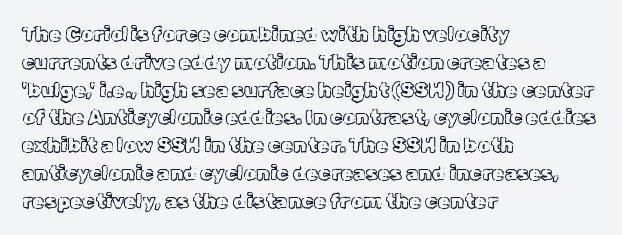
Q: Is the text italic (slanted)? A: No, it is upright.
Q: Is the text underlined? A: No.
Q: How is the paragraph aligned? A: Left-aligned.
Q: Is the spacing between letters normal or unusually wide? A: Normal.
Q: Is the spacing between lines tight, normal or loose? A: Normal.
